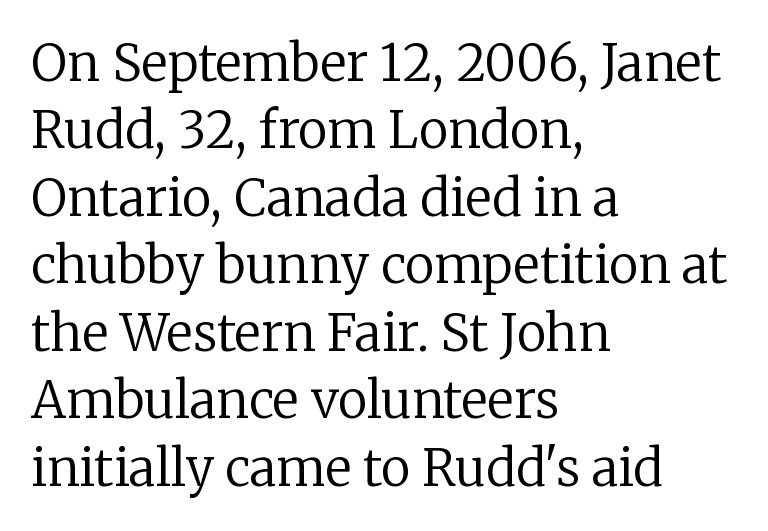
What kind of face is this? One with serifs. If you measured baseline to baseline, you'd find a middling distance. Check under the words: just untouched page. Standard letterfit; no display-style spreading of the glyphs. The passage shown is typed in a proportional face where columns would drift. Teacher's note: observe the even left margin — that is flush-left alignment.
